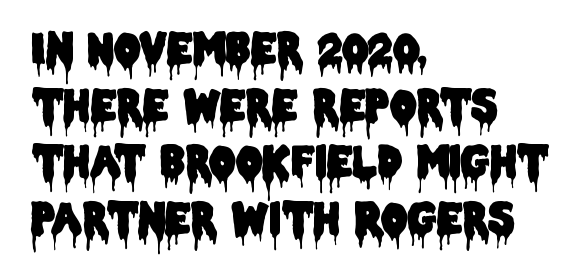
Notice how the passage keeps a crisp vertical edge on the left only. The face used here is proportionally spaced, like ordinary book or web type. Regarding leading, the lines here are spaced in the standard way. Beneath every word, the page is bare. Nope, not italic — everything's standing straight.
